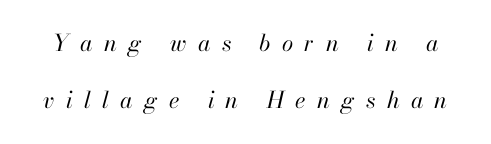
The image shows 23 px text type, italic (leaning right); set loose line spacing (2.48x), unusually wide letter spacing (+0.49 em), not underlined.
